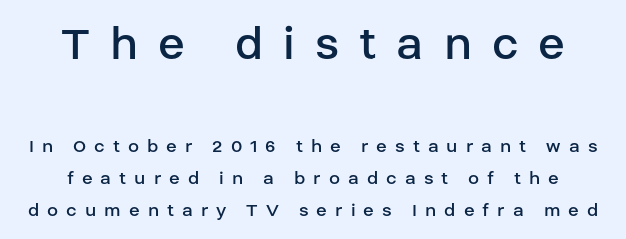
Unlike italic type, these characters show no tilt at all. The designer gave the opening block more size than the closing block. The passage shown has open, widely tracked lettering throughout. Note the varied advance widths — an 'i' is clearly narrower than an 'm'. The typeface has the unassuming heft of standard copy or less.
